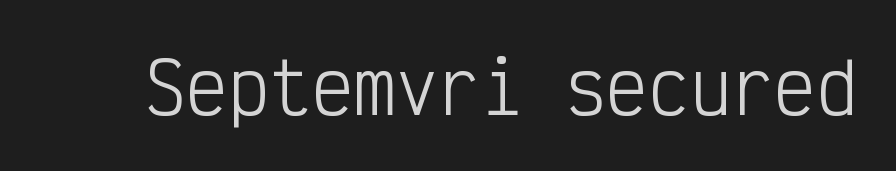
The image shows 70 px light, condensed sans-serif type, upright, monospaced; set normal letter spacing, not underlined; low stroke contrast and a medium x-height.
